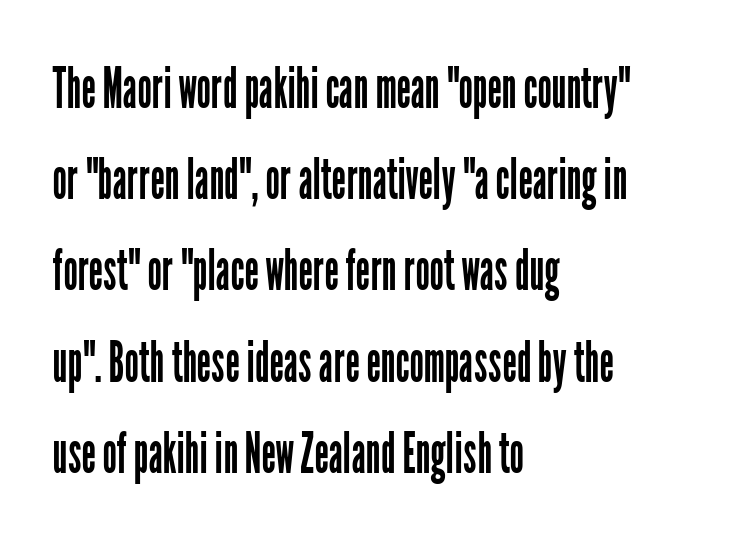
The image shows 57 px regular-weight, condensed sans-serif type, upright; set left-aligned, normal line spacing (1.6x), normal letter spacing, not underlined; low stroke contrast and a medium x-height.
